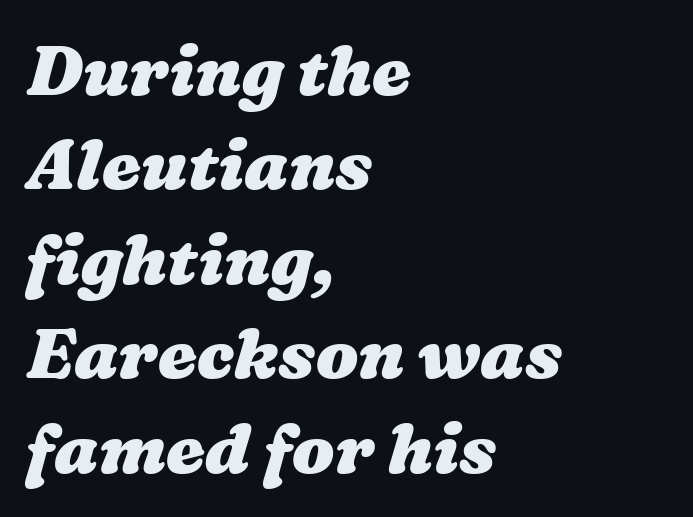
The image shows 70 px heavy, wide type; set left-aligned, normal line spacing (1.35x), normal letter spacing, not underlined; medium stroke contrast and a medium x-height.
